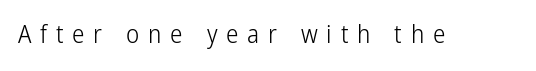
{"italic": "no", "bold": "no", "underline": "no", "letter_spacing": "wide", "letter_spacing_em": 0.35, "glyph_px": 25}
